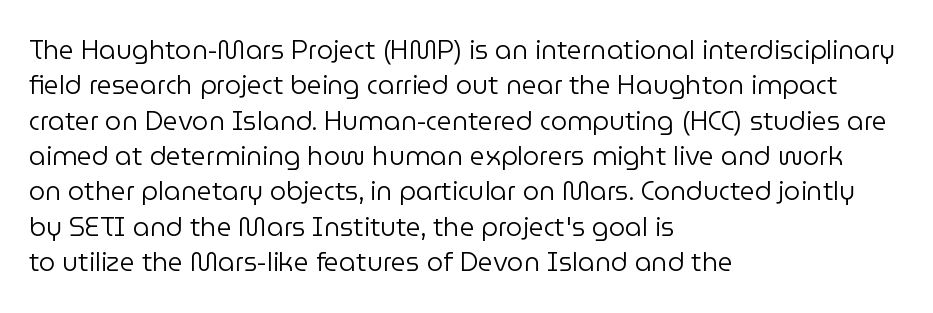
Vertically, the passage feels balanced, rows spaced as you'd expect. No italicization has been applied; the sample stays upright. A bare baseline throughout the passage. Think standard paragraph weight, or any step lighter than that.
